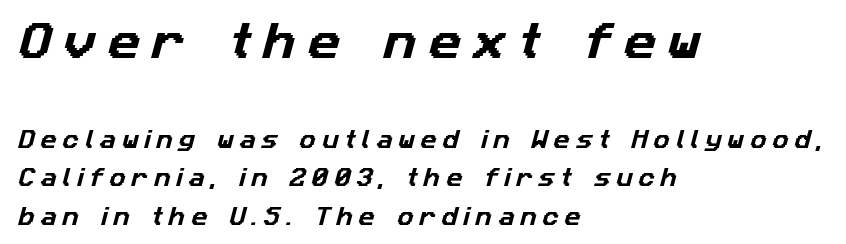
Vertical spacing — loose. The text was rendered using a sans face with plain stroke endings. The letters advance in unequal steps, a hallmark of proportional type. Observe the wide spacing: letters keep a clear distance from each other.
